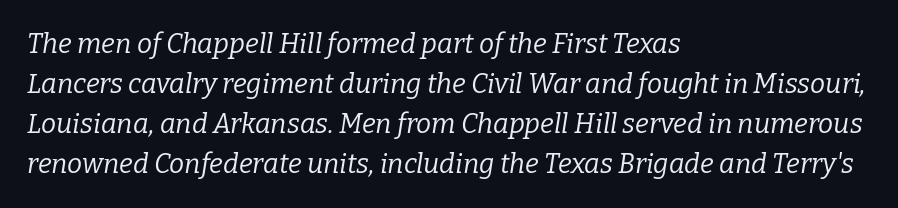
The image shows 27 px text type, italic (leaning right); set left-aligned, normal line spacing (1.48x), normal letter spacing, not underlined.
